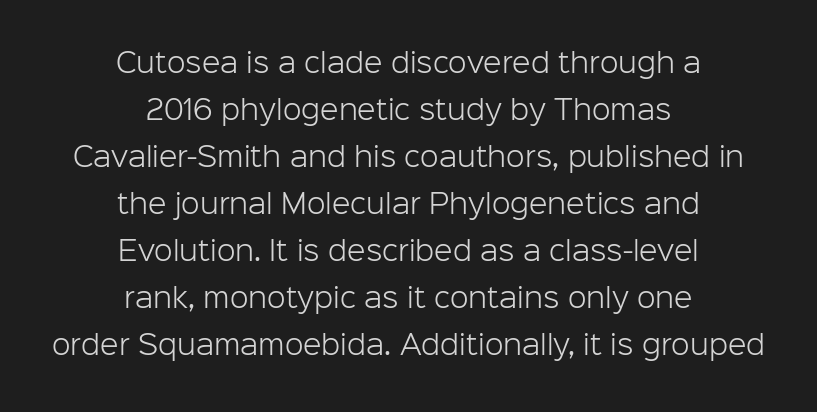
Q: Is the text bold? A: No.
Q: Is the text italic (slanted)? A: No, it is upright.
Q: Is the text underlined? A: No.
Q: How is the paragraph aligned? A: Centered.
Q: Is the spacing between letters normal or unusually wide? A: Normal.
